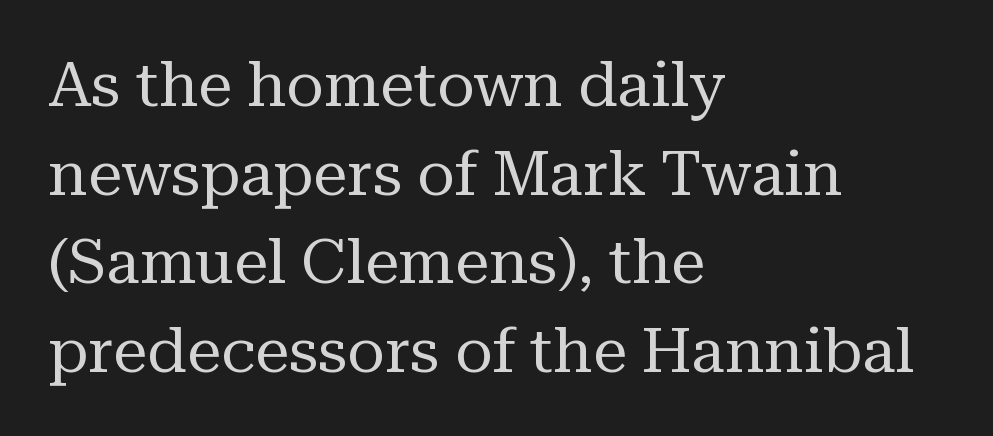
The space between consecutive lines is moderate. Compared with typical body copy, the letter spacing here is the same. The specimen reads as upright at a glance. Examine the stroke ends and you'll spot serifs. The ragged edge is on the right, which tells us the setting is flush left.
